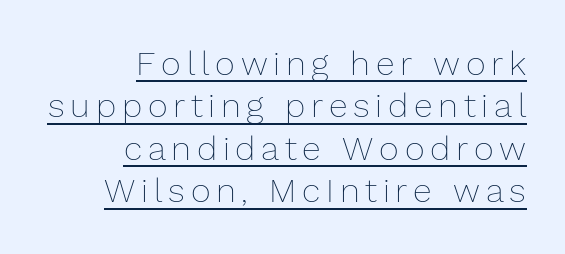
Q: Is the text bold? A: No.
Q: Is the text italic (slanted)? A: No, it is upright.
Q: Is the text underlined? A: Yes.
Q: How is the paragraph aligned? A: Right-aligned.
Q: Is the spacing between lines tight, normal or loose? A: Normal.
Q: Width (condensed, normal, or wide)? A: Normal.
Q: Stroke contrast? A: Low.
Q: x-height? A: Medium.
Q: Monospaced? A: No.
